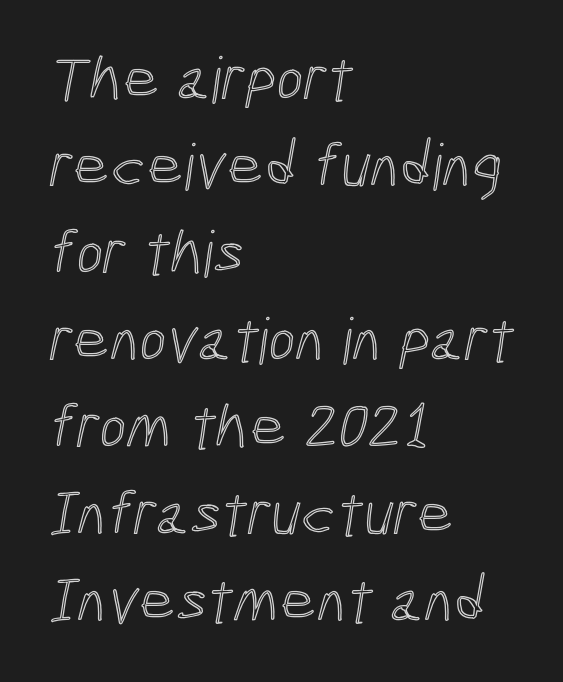
The image shows 64 px condensed type; set left-aligned, normal line spacing (1.36x), normal letter spacing, not underlined; a medium x-height.
